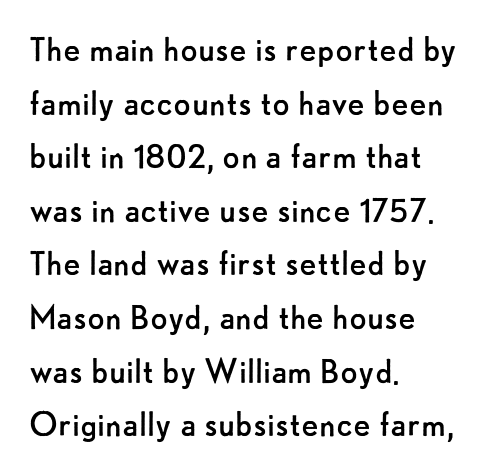
Unlike a traditional serif, this face leaves its strokes unadorned. This sample keeps an unexceptional amount of space between lines. The paragraph has a hard left edge and a soft right edge. Stems here are at most as thick as an everyday book face. Do the characters align in a grid? No, the font is proportional.
